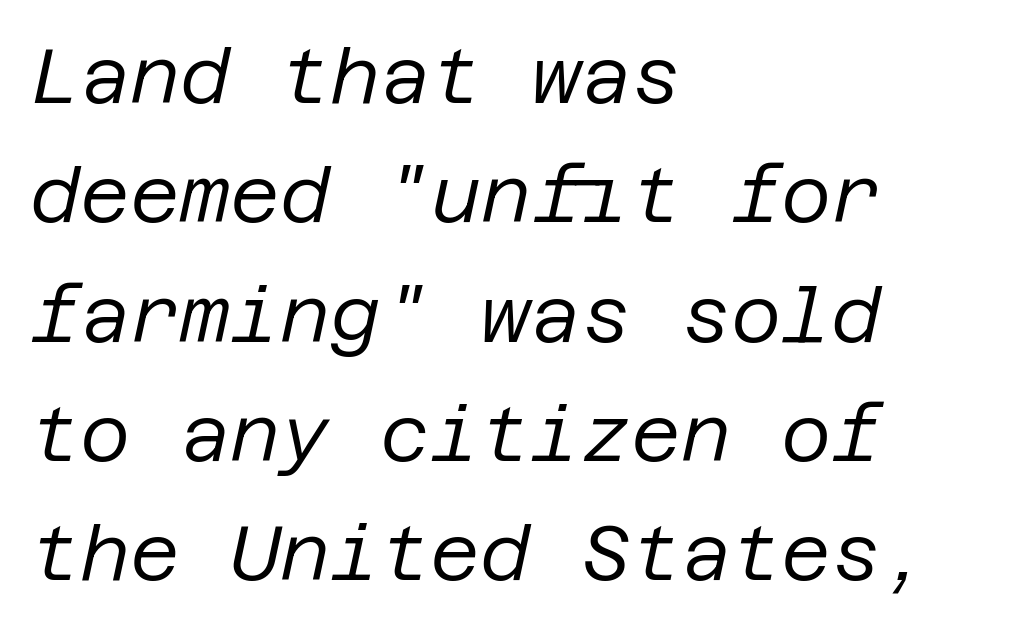
Look at the tracking — it's just the regular setting, nothing added. Compared with a centered layout, this one pins lines to the left instead. The cut favours lightness, reaching ordinary text weight at its darkest. Does the lettering tilt? It does — this is italic. Reading down the column, the eye jumps a familiar distance to each next line. Underlining? Definitely not there.
